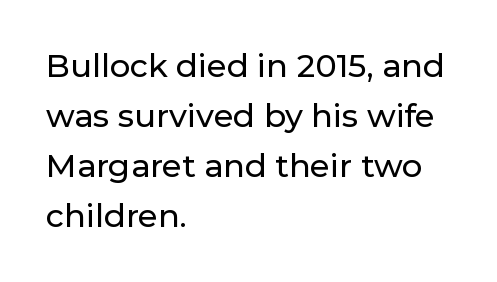
The image shows 32 px sans-serif type, upright; set left-aligned, normal line spacing (1.56x), normal letter spacing, not underlined; low stroke contrast and a medium x-height.
